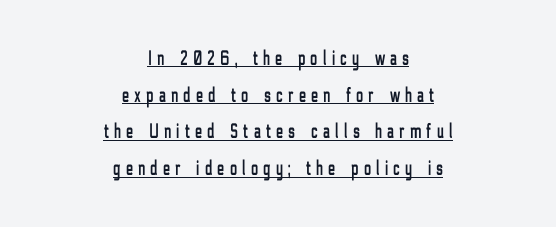
The image shows 21 px text type, upright; set centered, line spacing 1.75x, unusually wide letter spacing (+0.26 em), underlined.
